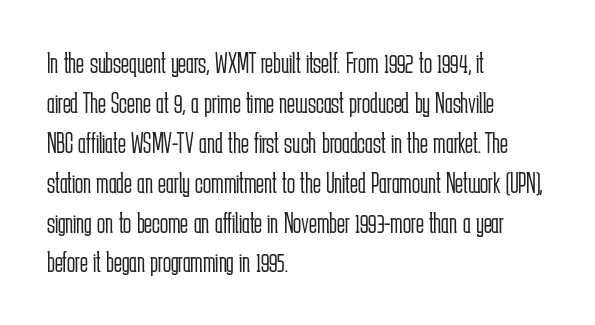
Caption: multi-line text, flush left, ragged right. The designer went with a sans here, leaving each stem footless. The designer left line spacing at the default. A quiet, ordinary-to-light weight characterises the typeface. The passage shown is not underscored anywhere. The passage shown is typed in a proportional face where columns would drift.
